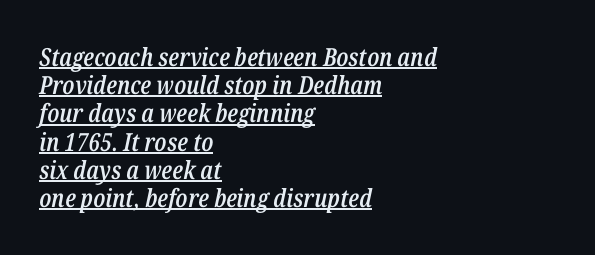
{"italic": "yes", "lean": "right", "slant_degrees": 12, "bold": "semi", "underline": "yes", "align": "left", "line_spacing": "tight", "line_spacing_ratio": 1.13, "letter_spacing": "normal", "letter_spacing_em": 0.0, "glyph_px": 25}
